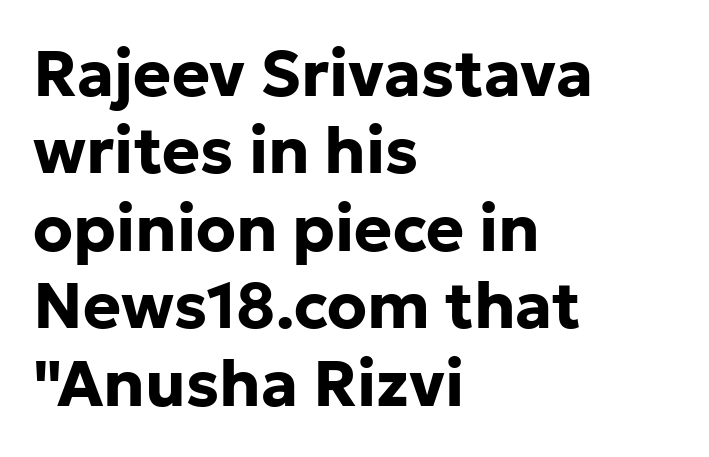
Q: Is the text bold? A: Yes.
Q: Is the text italic (slanted)? A: No, it is upright.
Q: Is the typeface a serif or a sans-serif typeface? A: Sans-serif.
Q: Is the text underlined? A: No.
Q: How is the paragraph aligned? A: Left-aligned.
Q: Is the spacing between letters normal or unusually wide? A: Normal.
Q: Width (condensed, normal, or wide)? A: Normal.
Q: Stroke contrast? A: Low.
Q: x-height? A: Medium.
Q: Monospaced? A: No.
